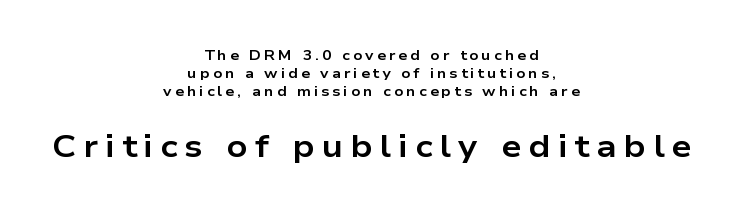
The image shows 32 px bold, wide sans-serif type, upright; set centered, normal line spacing (1.27x), unusually wide letter spacing (+0.22 em), not underlined; the second (bottom) block is 2.29x larger; low stroke contrast and a medium x-height.
